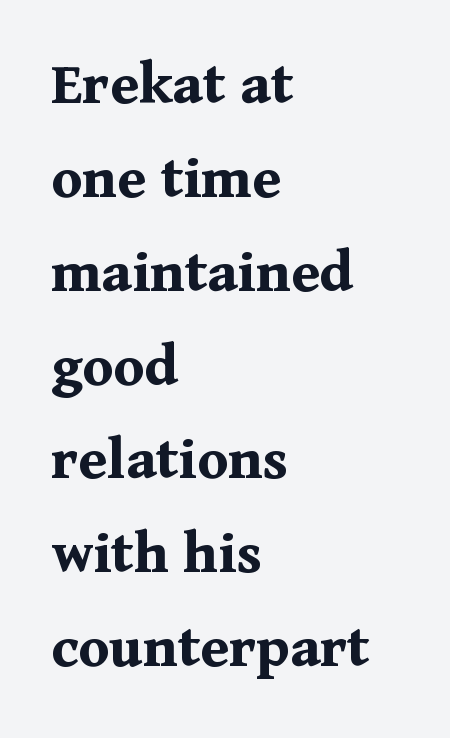
Q: Is the text bold? A: Yes.
Q: Is the text italic (slanted)? A: No, it is upright.
Q: Is the typeface a serif or a sans-serif typeface? A: Serif.
Q: Is the text underlined? A: No.
Q: How is the paragraph aligned? A: Left-aligned.
Q: Is the spacing between letters normal or unusually wide? A: Normal.
Q: Is the spacing between lines tight, normal or loose? A: Normal.
Q: Width (condensed, normal, or wide)? A: Normal.
Q: Stroke contrast? A: Medium.
Q: x-height? A: Medium.
Q: Monospaced? A: No.
